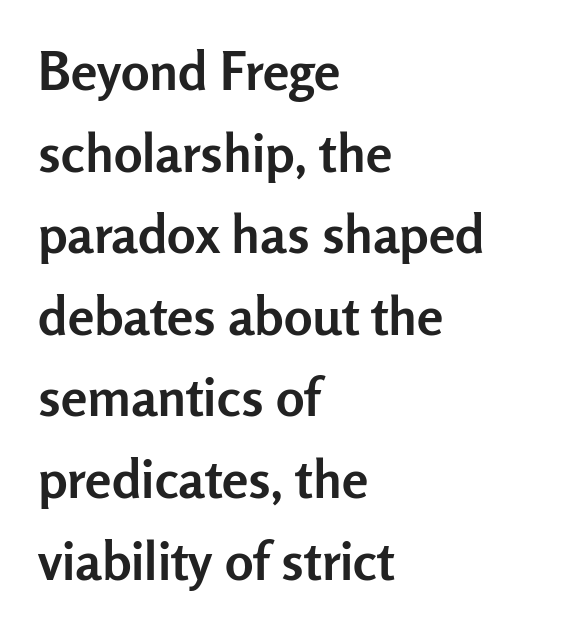
Q: Is the text bold? A: Yes.
Q: Is the text italic (slanted)? A: No, it is upright.
Q: Is the typeface a serif or a sans-serif typeface? A: Sans-serif.
Q: Is the text underlined? A: No.
Q: How is the paragraph aligned? A: Left-aligned.
Q: Is the spacing between letters normal or unusually wide? A: Normal.
Q: Is the spacing between lines tight, normal or loose? A: Normal.
Q: Width (condensed, normal, or wide)? A: Normal.
Q: Stroke contrast? A: Low.
Q: x-height? A: Medium.
Q: Monospaced? A: No.
